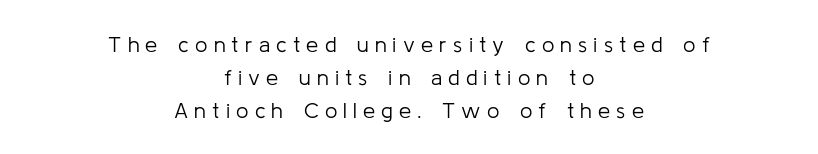
The image shows 22 px text type, upright; set centered, normal line spacing (1.49x), unusually wide letter spacing (+0.28 em), not underlined.
